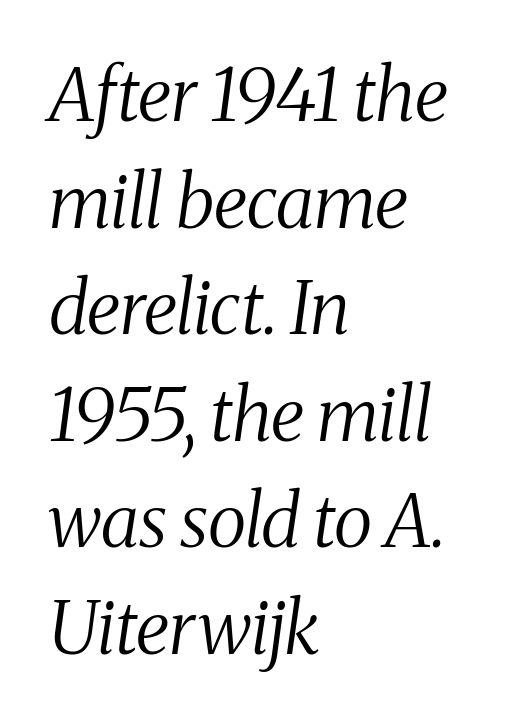
The image shows 73 px regular-weight, condensed serif type, italic (leaning right); set left-aligned, normal line spacing (1.46x), normal letter spacing, not underlined; medium stroke contrast and a medium x-height.
